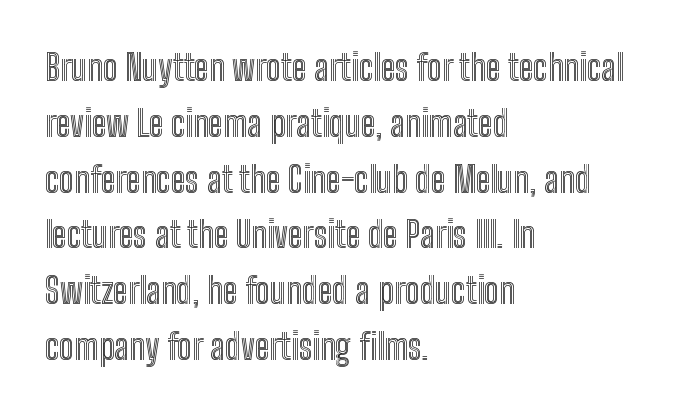
Proportional: the letters do not fall into vertical columns. These lines stack with their left ends in a neat column. The space beneath each line is pristine and unruled. The letterforms sit shoulder to shoulder at normal distance.
